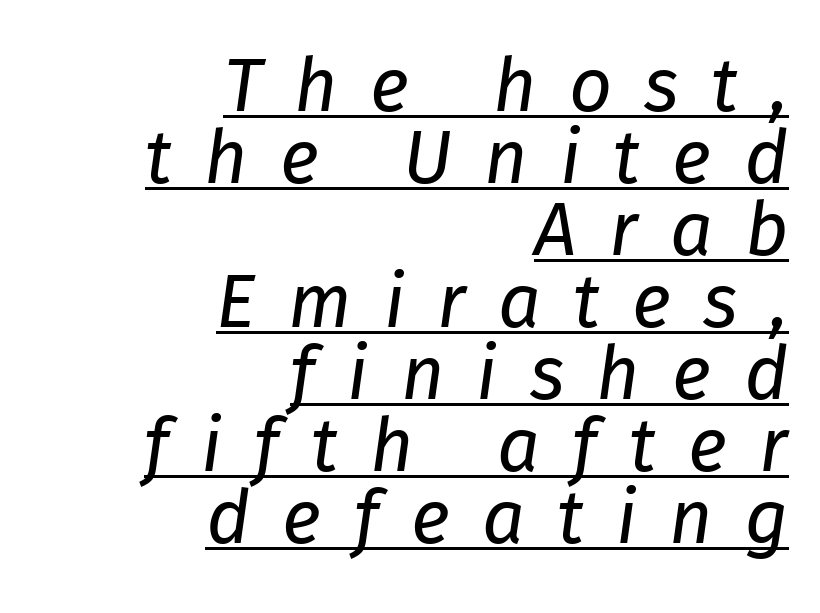
Q: Is the text bold? A: No.
Q: Is the text italic (slanted)? A: Yes, it leans right by about 8 degrees.
Q: Is the text underlined? A: Yes.
Q: How is the paragraph aligned? A: Right-aligned.
Q: Is the spacing between letters normal or unusually wide? A: Unusually wide.
Q: Is the spacing between lines tight, normal or loose? A: Tight.
Q: Width (condensed, normal, or wide)? A: Normal.
Q: Stroke contrast? A: Low.
Q: x-height? A: Medium.
Q: Monospaced? A: No.
